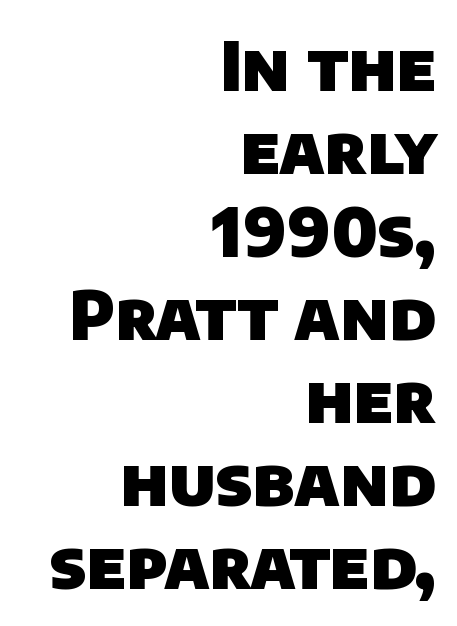
{"serif": "no", "bold": "yes", "weight": "heavy", "width": "normal", "stroke_contrast": "low", "x_height": "large", "monospaced": "no", "underline": "no", "align": "right", "line_spacing_ratio": 1.24, "letter_spacing": "normal", "letter_spacing_em": 0.0, "glyph_px": 67}
